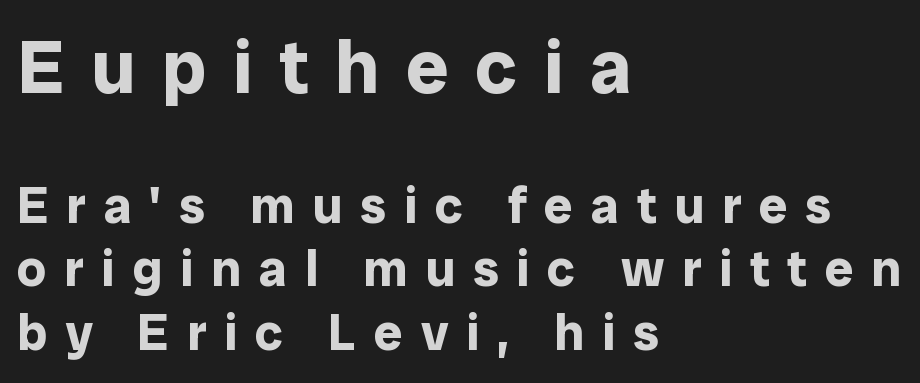
Character widths vary here, with narrow letters taking less room than wide ones. Descender tails drop into unmarked territory. Observe the absence of serifs on each vertical stroke in this sample. Loose tracking; the words dissolve into strings of separated letters. All the whitespace from short lines collects on the right. This is the regular roman posture of the typeface.
